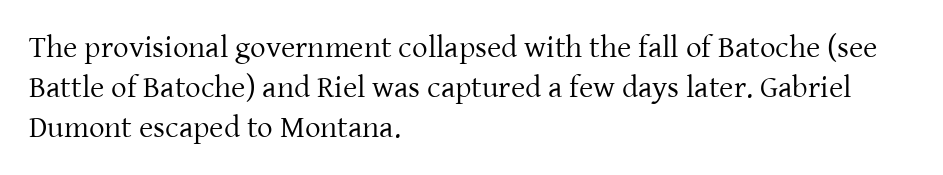
Just letters on the line, the space beneath them empty. Ink coverage per letter is moderate at most. Typeset ragged right — the left edge is the straight one. The rendering uses a moderate line-height, typical for paragraphs. The passage shown is typed in a proportional face where columns would drift. Standard letterfit; no display-style spreading of the glyphs.
